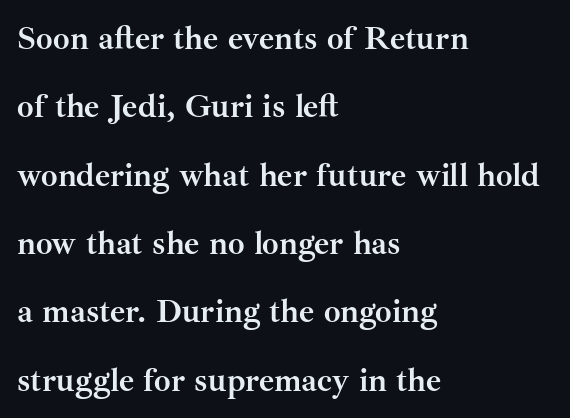
{"serif": "yes", "italic": "no", "bold": "yes", "weight": "semibold", "width": "normal", "stroke_contrast": "medium", "x_height": "small", "monospaced": "no", "underline": "no", "align": "left", "line_spacing": "loose", "line_spacing_ratio": 2.07, "letter_spacing": "normal", "letter_spacing_em": 0.0, "glyph_px": 33}
